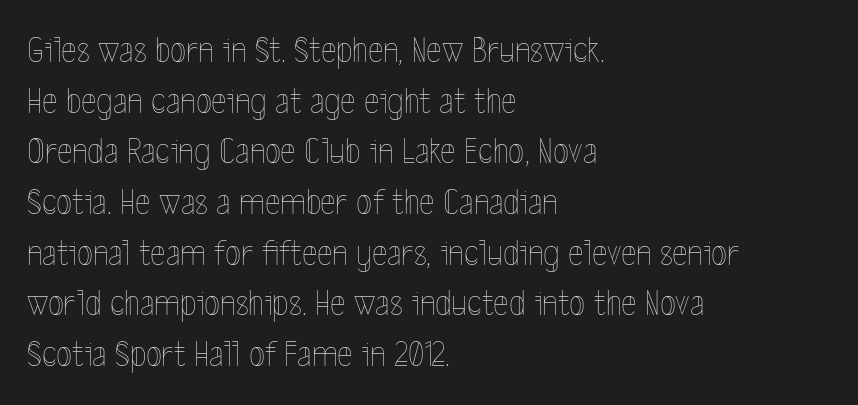
Underlining? Definitely not there. Unbolded letterforms with no extra heft. You could not count columns in this text — the font is proportionally spaced. You could call the tracking neutral — neither tight nor loose. The ragged edge is on the right, which tells us the setting is flush left. Leading: standard.
